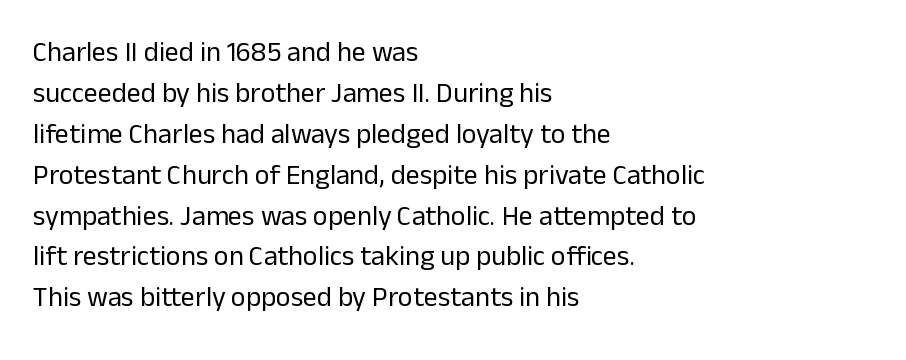
Glance below the letters and you will spot only blank space. These lines are set flush left with a ragged right edge. Upright lettering throughout. Leading matches the norm, producing a regular column.
